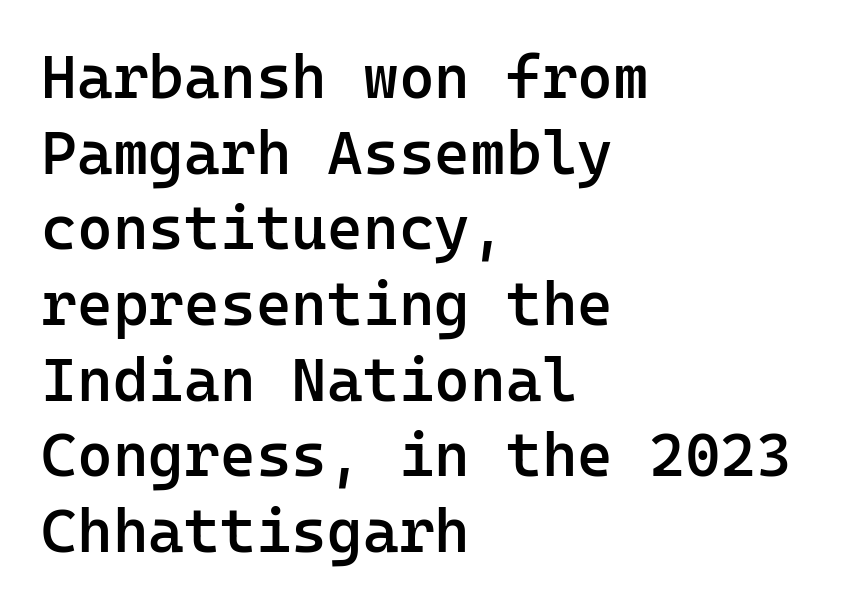
{"serif": "no", "italic": "no", "bold": "semi", "weight": "semibold", "width": "normal", "stroke_contrast": "low", "x_height": "medium", "monospaced": "yes", "underline": "no", "align": "left", "line_spacing_ratio": 1.24, "letter_spacing": "normal", "letter_spacing_em": 0.0, "glyph_px": 61}
